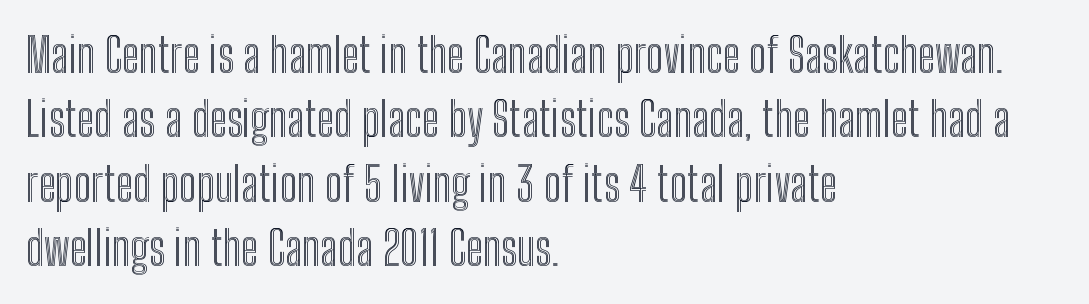
Q: Is the text italic (slanted)? A: No, it is upright.
Q: Is the text underlined? A: No.
Q: How is the paragraph aligned? A: Left-aligned.
Q: Is the spacing between letters normal or unusually wide? A: Normal.
Q: Is the spacing between lines tight, normal or loose? A: Normal.
Q: Width (condensed, normal, or wide)? A: Condensed.
Q: x-height? A: Medium.
Q: Monospaced? A: No.
